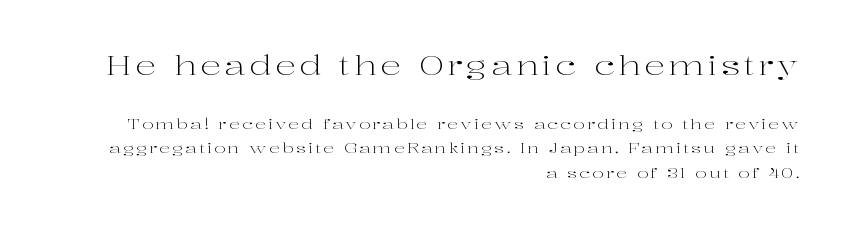
Q: Is the text bold? A: No.
Q: Is the text italic (slanted)? A: No, it is upright.
Q: Is the text underlined? A: No.
Q: How is the paragraph aligned? A: Right-aligned.
Q: Which block of text is set in a larger size, the first (top) or the second (bottom)? A: The first (top) one.
